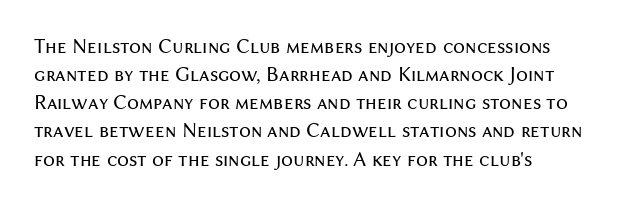
Visually the block forms a straight wall on the left and a jagged coastline on the right. Style check: upright. Bold? No — there's no thickening of the strokes. Notice how descenders clear the ascenders below comfortably — that's standard leading. Each word holds together tightly as a unit, with standard inter-letter gaps.
